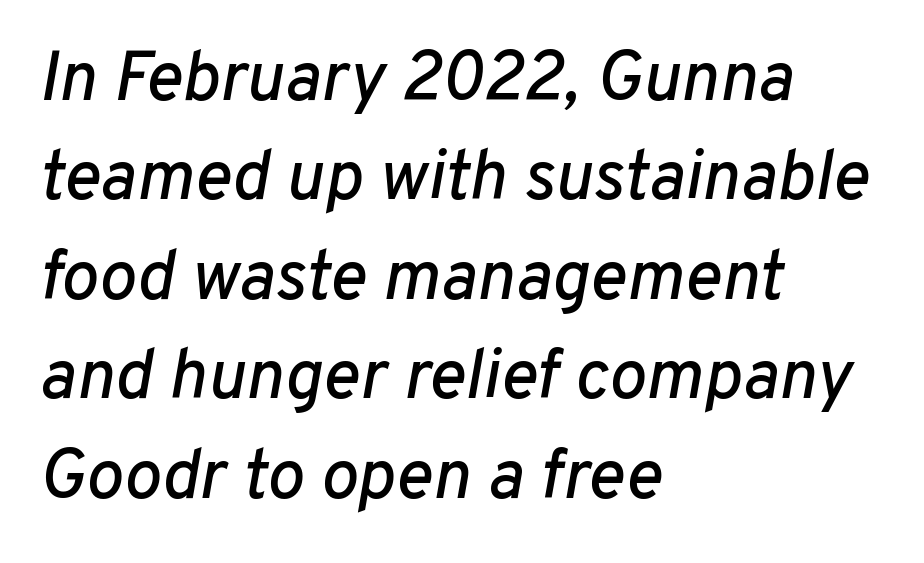
The image shows 70 px text type, italic (leaning right); set left-aligned, normal line spacing (1.42x), normal letter spacing, not underlined; low stroke contrast and a medium x-height.
